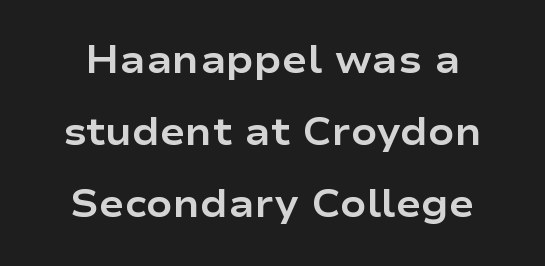
The image shows 38 px bold, wide sans-serif type, upright; set centered, loose line spacing (1.9x), normal letter spacing, not underlined; low stroke contrast and a medium x-height.
